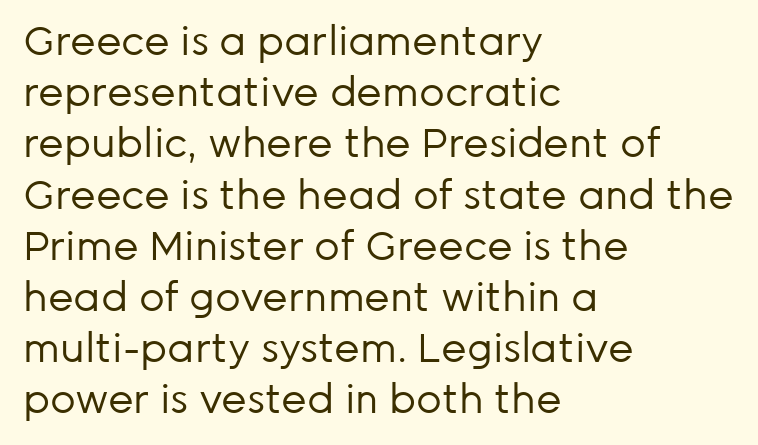
The image shows 40 px regular-weight sans-serif type, upright; set left-aligned, normal line spacing (1.28x), normal letter spacing, not underlined; low stroke contrast and a medium x-height.
